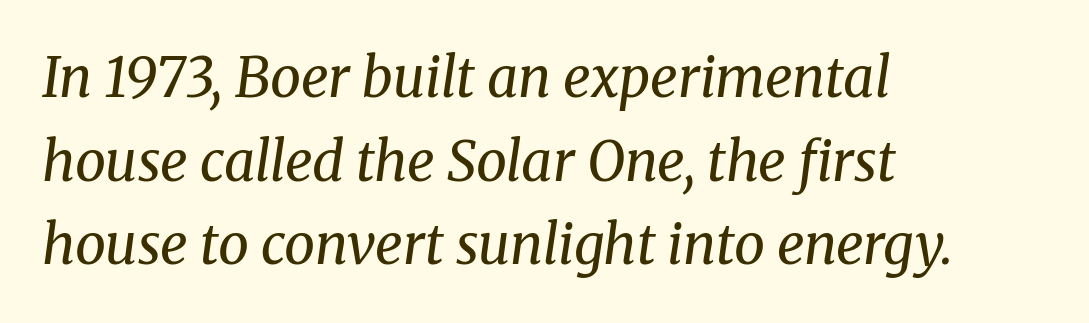
{"serif": "yes", "italic": "yes", "lean": "right", "slant_degrees": 8, "bold": "no", "weight": "regular", "width": "normal", "stroke_contrast": "medium", "x_height": "medium", "monospaced": "no", "underline": "no", "align": "left", "line_spacing": "normal", "line_spacing_ratio": 1.52, "letter_spacing": "normal", "letter_spacing_em": 0.0, "glyph_px": 55}
